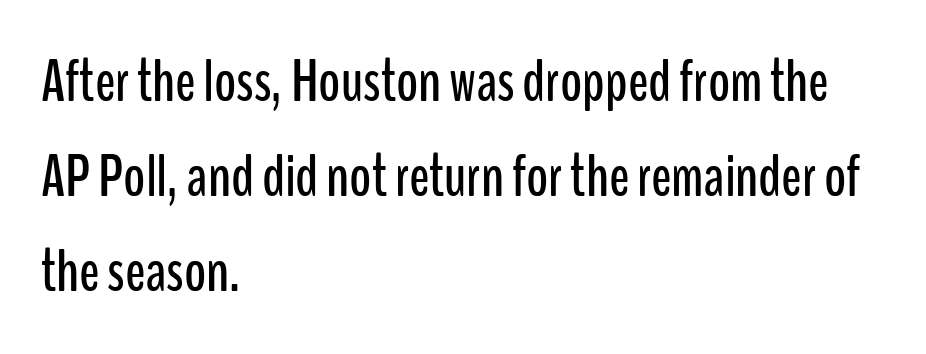
{"serif": "no", "italic": "no", "width": "condensed", "stroke_contrast": "low", "x_height": "medium", "monospaced": "no", "underline": "no", "align": "left", "line_spacing": "normal", "line_spacing_ratio": 1.58, "letter_spacing": "normal", "letter_spacing_em": 0.0, "glyph_px": 60}
